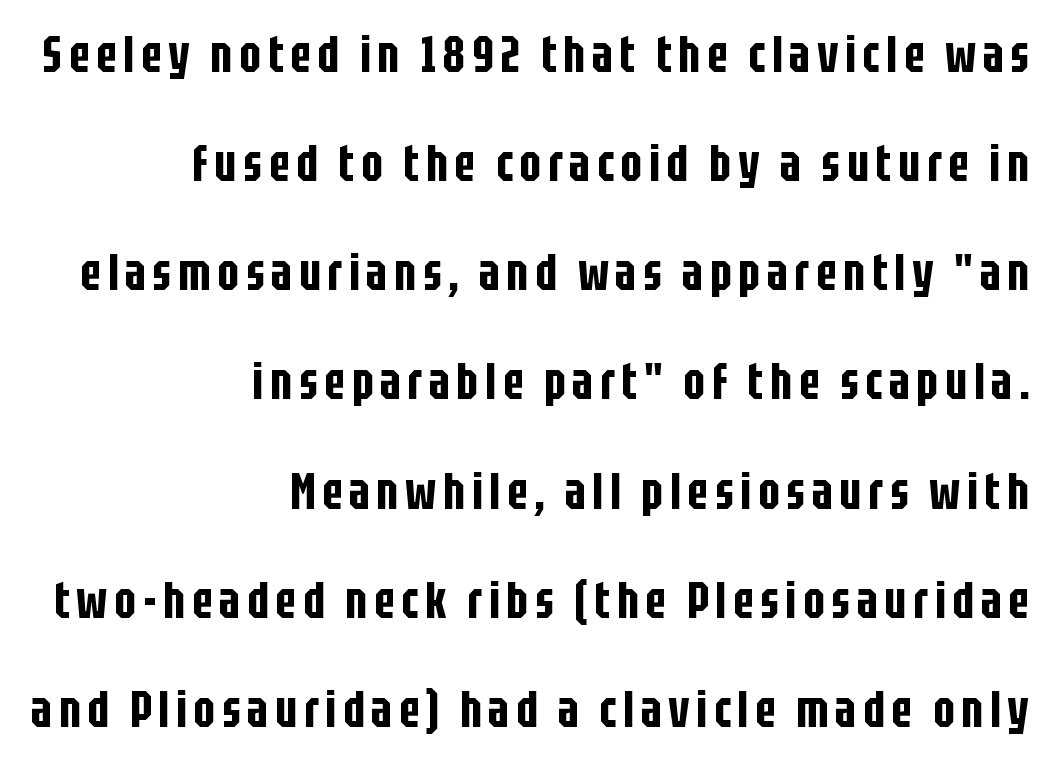
The font family rendered here belongs to the sans-serif group. Does the lettering tilt? It doesn't — this is upright. Short and long lines alike share a common ending point at right. Decoration check: the copy has no underline. Looks like regular typesetting: each glyph gets only the width it needs.
